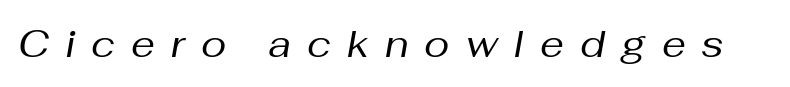
Descenders are the only things crossing below the line. Each letter keeps its own natural width here, so spacing adapts to shape. This sample uses expanded letter spacing, leaving extra air between glyphs. The letterforms sit at book weight or below.
